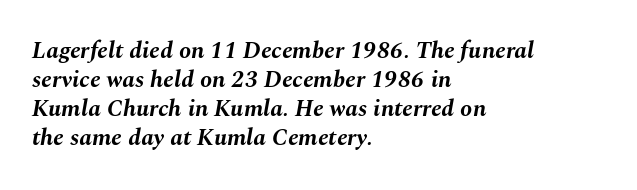
The face used here has the dense, thick strokes of a bold. The compositor pushed each line to the left boundary. Does extra space separate the letters? No, they use regular spacing. Tall strokes in this sample are angled rather than plumb.
